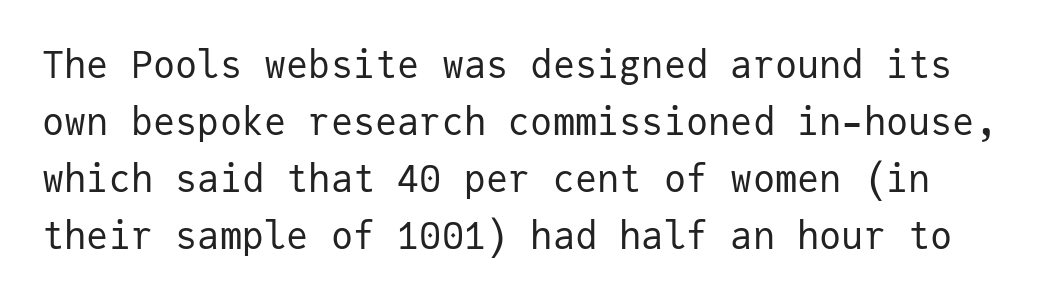
Q: Is the text bold? A: No.
Q: Is the text italic (slanted)? A: No, it is upright.
Q: Is the typeface a serif or a sans-serif typeface? A: Sans-serif.
Q: Is the text underlined? A: No.
Q: Is the spacing between letters normal or unusually wide? A: Normal.
Q: Is the spacing between lines tight, normal or loose? A: Normal.
Q: Width (condensed, normal, or wide)? A: Normal.
Q: Stroke contrast? A: Low.
Q: x-height? A: Medium.
Q: Monospaced? A: Yes.
